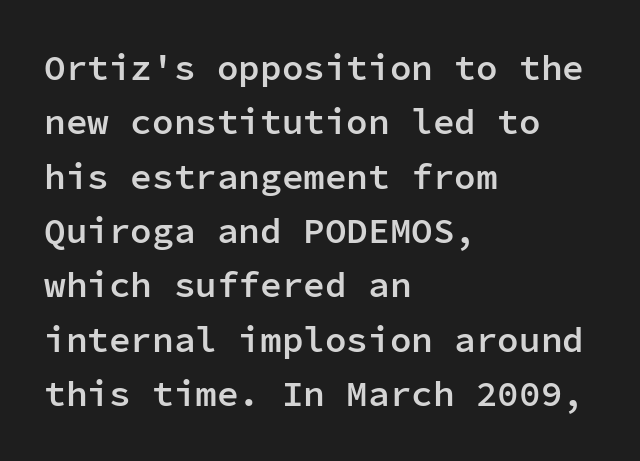
The image shows 36 px semibold sans-serif type, upright, monospaced; set left-aligned, normal line spacing (1.51x), normal letter spacing, not underlined; low stroke contrast and a medium x-height.
